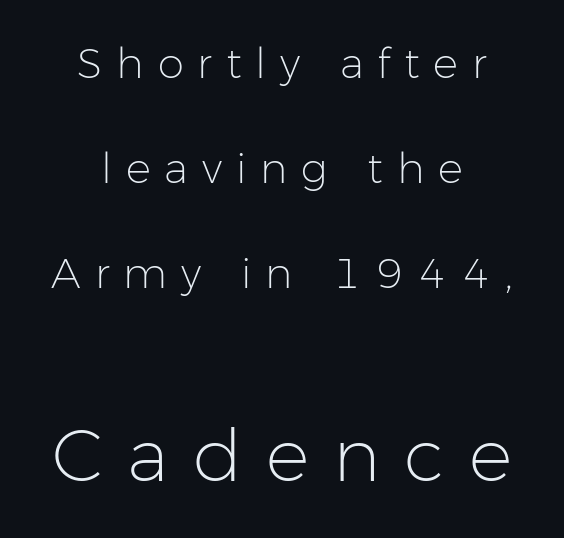
The image shows 73 px light sans-serif type, upright; set centered, loose line spacing (2.5x), unusually wide letter spacing (+0.33 em), not underlined; the second (bottom) block is 1.74x larger; low stroke contrast and a medium x-height.
